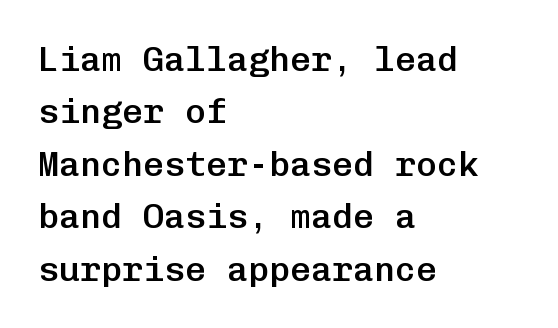
The image shows 35 px semibold sans-serif type, upright, monospaced; set left-aligned, normal line spacing (1.5x), normal letter spacing, not underlined; low stroke contrast and a medium x-height.
